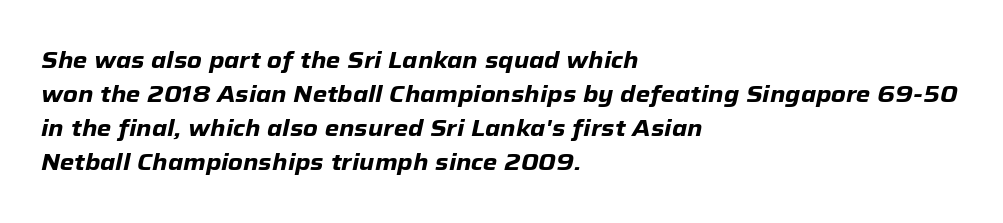
Q: Is the text bold? A: Yes.
Q: Is the text italic (slanted)? A: Yes, it leans right by about 12 degrees.
Q: Is the text underlined? A: No.
Q: How is the paragraph aligned? A: Left-aligned.
Q: Is the spacing between letters normal or unusually wide? A: Normal.
Q: Is the spacing between lines tight, normal or loose? A: Normal.
